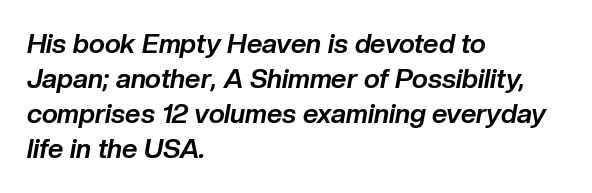
Does the weight exceed regular? Yes, all the way to bold. The rag falls on the right side of this text block. Tracking value appears to be zero — textbook default spacing. The leading is moderate, giving the passage an even texture.
